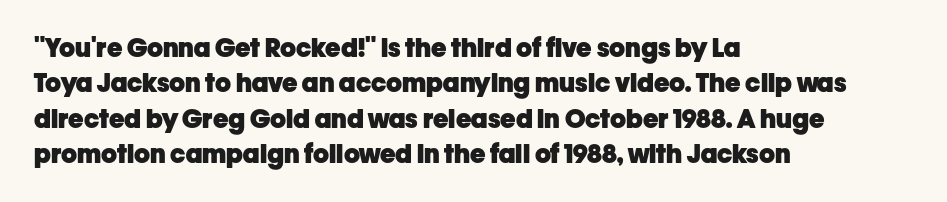
Normally led — the rows are evenly, conventionally spaced. A roman cut, with each character standing at attention. The gaps between neighbouring characters are ordinary and unremarkable. The words here are not underlined. Left-aligned paragraph, ragged on the right. The typesetting leans heavy: a genuine bold.
